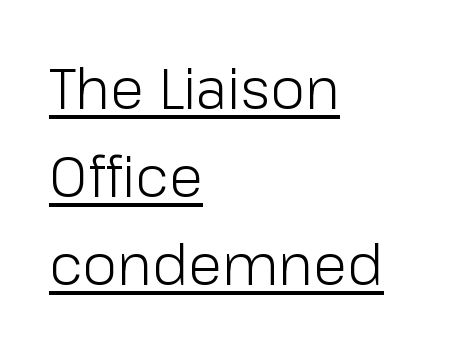
The letters stand upright; this is a roman face. These characters rest on top of a visible drawn line. Each letter's strokes conclude bluntly, with no projecting serifs. Normally led — the rows are evenly, conventionally spaced.
